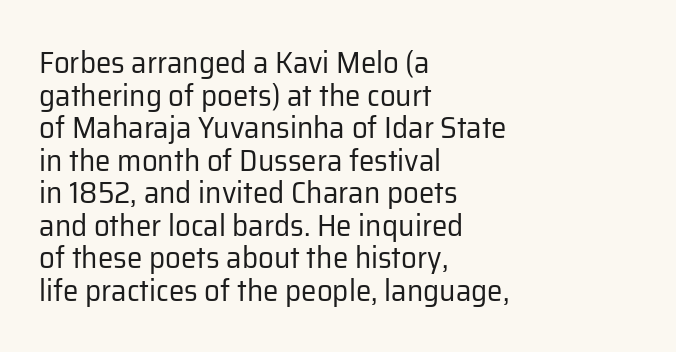
Honestly, the letter spacing is just normal — you wouldn't notice it. Rule under the text: the space is simply empty. Looks like regular typesetting: each glyph gets only the width it needs. Vertical stems look standard width or narrower in stroke. Baseline-to-baseline distance is barely more than the letter height. Notice how the stems are strictly vertical — no italics here.
